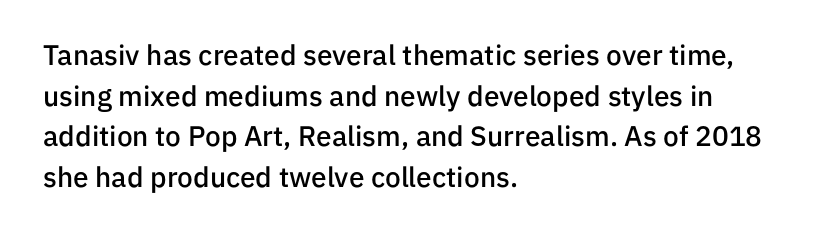
{"serif": "no", "italic": "no", "bold": "semi", "weight": "semibold", "width": "normal", "stroke_contrast": "low", "x_height": "medium", "monospaced": "no", "underline": "no", "align": "left", "line_spacing": "normal", "line_spacing_ratio": 1.45, "letter_spacing": "normal", "letter_spacing_em": 0.0, "glyph_px": 28}
